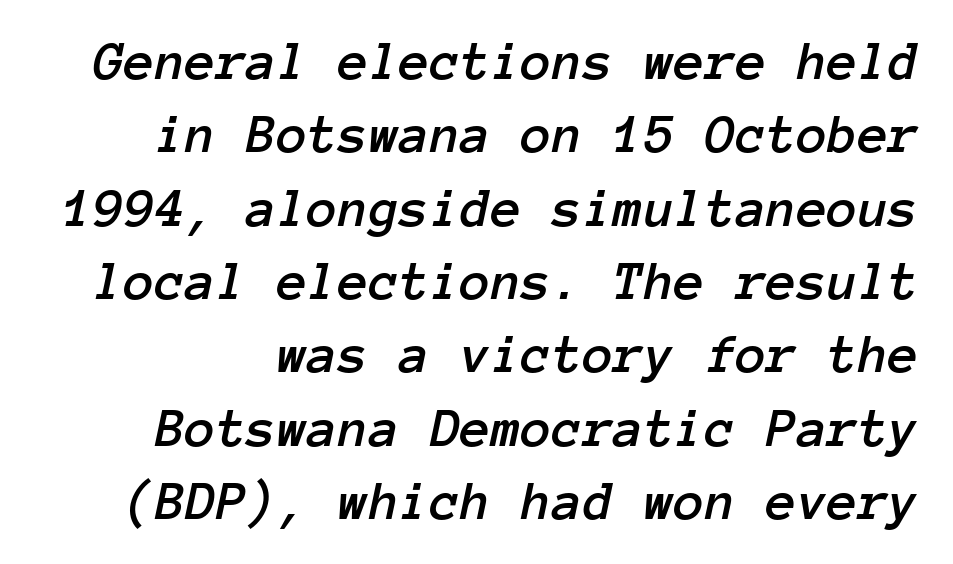
{"italic": "yes", "lean": "right", "slant_degrees": 12, "width": "normal", "stroke_contrast": "low", "x_height": "medium", "monospaced": "yes", "underline": "no", "line_spacing": "normal", "line_spacing_ratio": 1.31, "letter_spacing": "normal", "letter_spacing_em": 0.0, "glyph_px": 56}
